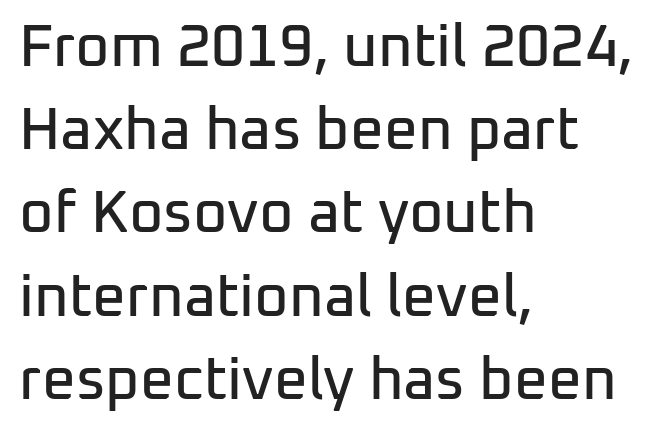
The image shows 59 px sans-serif type, upright; set left-aligned, normal line spacing (1.41x), normal letter spacing, not underlined; low stroke contrast and a medium x-height.
